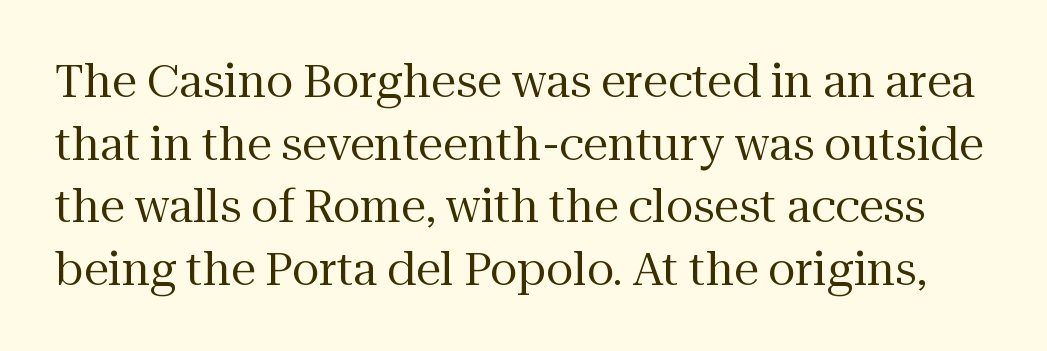
Clear beneath every line of the passage. Vertical spacing — default. Unbolded letterforms with no extra heft. Varying glyph widths throughout — classic text-font behaviour. This sample uses a serif face.
